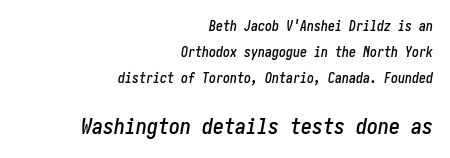
Q: Is the text italic (slanted)? A: Yes, it leans right by about 10 degrees.
Q: Is the text underlined? A: No.
Q: How is the paragraph aligned? A: Right-aligned.
Q: Is the spacing between letters normal or unusually wide? A: Normal.
Q: Which block of text is set in a larger size, the first (top) or the second (bottom)? A: The second (bottom) one.
